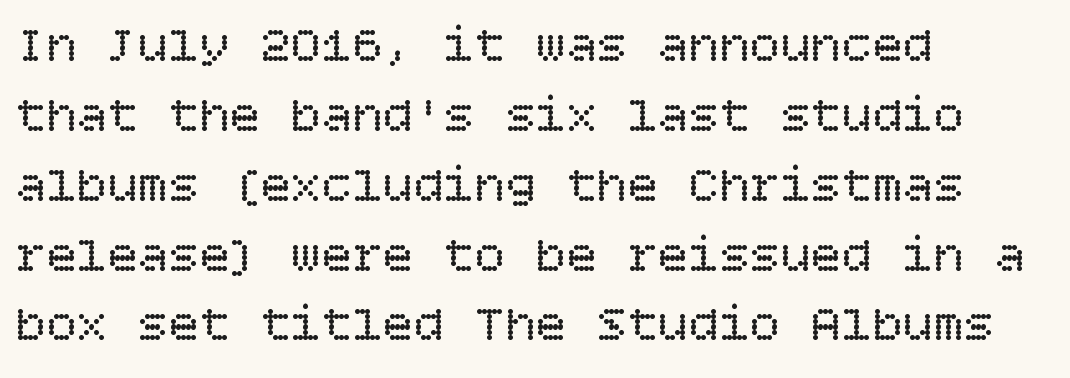
The image shows 51 px regular-weight type, upright; set left-aligned, normal line spacing (1.37x), normal letter spacing, not underlined; low stroke contrast and a large x-height.
